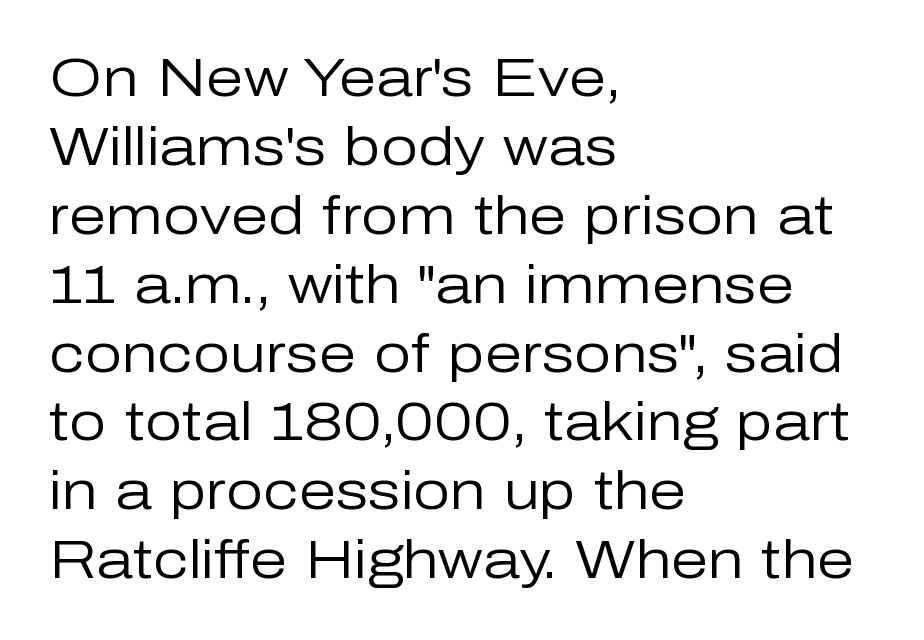
Q: Is the text bold? A: No.
Q: Is the text italic (slanted)? A: No, it is upright.
Q: Is the typeface a serif or a sans-serif typeface? A: Sans-serif.
Q: Is the text underlined? A: No.
Q: How is the paragraph aligned? A: Left-aligned.
Q: Is the spacing between letters normal or unusually wide? A: Normal.
Q: Is the spacing between lines tight, normal or loose? A: Normal.
Q: Width (condensed, normal, or wide)? A: Normal.
Q: Stroke contrast? A: Low.
Q: x-height? A: Medium.
Q: Monospaced? A: No.
